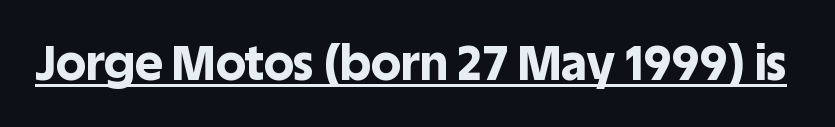
The image shows 48 px bold sans-serif type, upright; set normal letter spacing, underlined; a large x-height.
